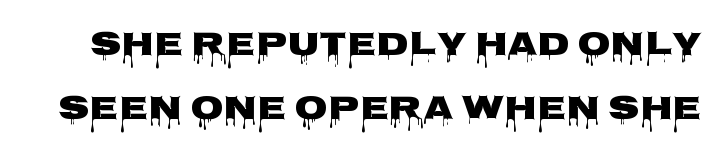
{"serif": "no", "italic": "no", "bold": "yes", "weight": "heavy", "width": "wide", "stroke_contrast": "low", "x_height": "large", "monospaced": "no", "underline": "no", "line_spacing_ratio": 1.88, "letter_spacing": "normal", "letter_spacing_em": 0.0, "glyph_px": 34}
